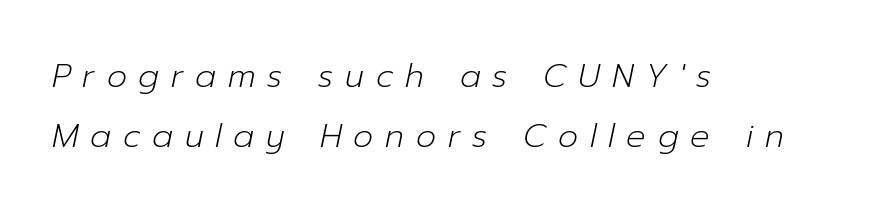
The image shows 32 px light type, italic (leaning right); set left-aligned, line spacing 1.86x, unusually wide letter spacing (+0.37 em), not underlined; low stroke contrast and a medium x-height.
